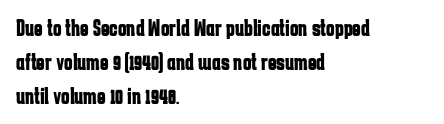
{"italic": "no", "bold": "yes", "underline": "no", "align": "left", "line_spacing": "normal", "line_spacing_ratio": 1.47, "letter_spacing": "normal", "letter_spacing_em": 0.0, "glyph_px": 23}
